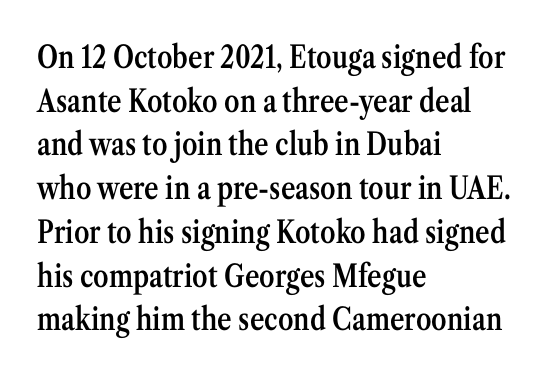
{"serif": "yes", "italic": "no", "bold": "semi", "weight": "semibold", "width": "condensed", "stroke_contrast": "medium", "x_height": "medium", "monospaced": "no", "underline": "no", "align": "left", "line_spacing": "normal", "line_spacing_ratio": 1.41, "letter_spacing": "normal", "letter_spacing_em": 0.0, "glyph_px": 31}
